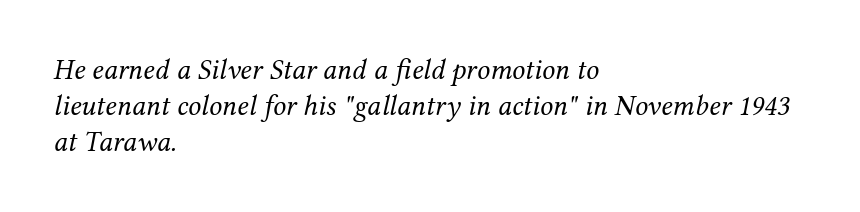
Compared with ordinary roman type, these characters are visibly tilted. All the whitespace from short lines collects on the right. Type style note: has serifs. Stem width sits at or under what a default text font uses. This rendering leaves character spacing at its baseline value.
